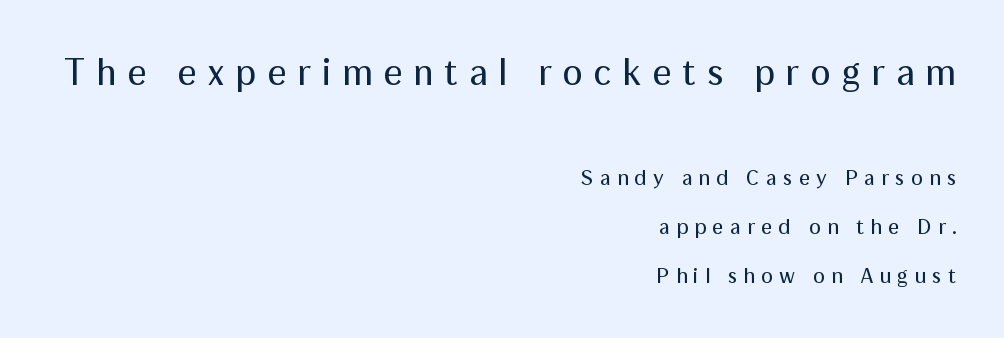
Q: Is the text bold? A: No.
Q: Is the text italic (slanted)? A: No, it is upright.
Q: Is the typeface a serif or a sans-serif typeface? A: Sans-serif.
Q: Is the text underlined? A: No.
Q: How is the paragraph aligned? A: Right-aligned.
Q: Is the spacing between letters normal or unusually wide? A: Unusually wide.
Q: Is the spacing between lines tight, normal or loose? A: Loose.
Q: Which block of text is set in a larger size, the first (top) or the second (bottom)? A: The first (top) one.
Q: Width (condensed, normal, or wide)? A: Normal.
Q: Stroke contrast? A: Medium.
Q: x-height? A: Medium.
Q: Monospaced? A: No.
